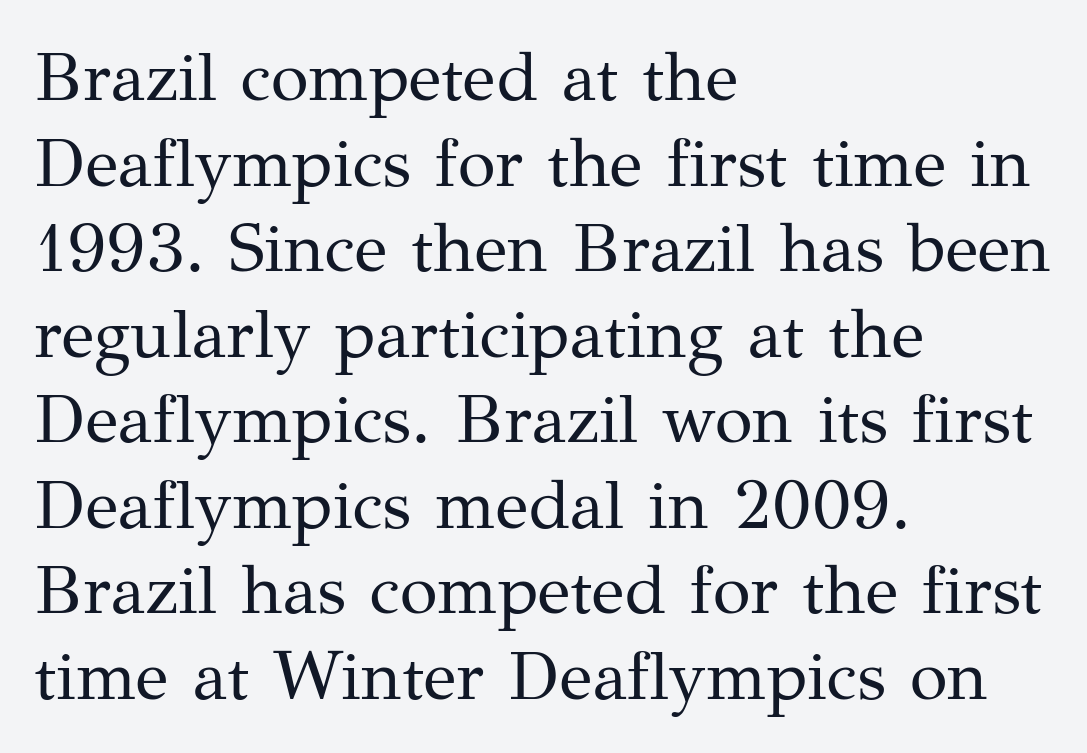
In terms of letterform style, serifs are clearly present. Each stroke keeps to a modest, everyday thickness or less. A classic flush-left, rag-right setting is used for this passage. Between one letter and the next there's only the usual sliver of space. Only glyphs here, with clear space below each row.
